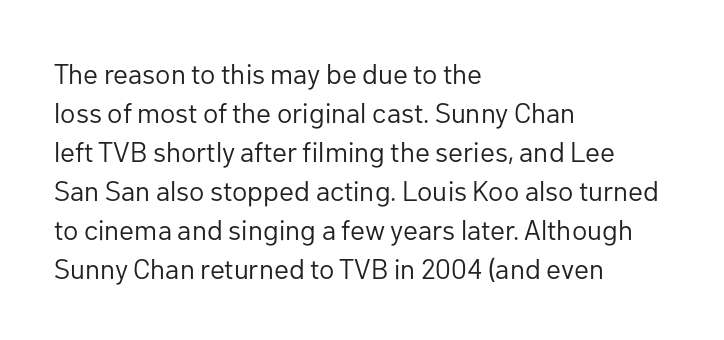
Leftover space on each line is placed entirely after the last word. This rendering leaves character spacing at its baseline value. Quick note: not italic, upright. The specimen omits any rule beneath the text block's lines. The rendering uses a moderate line-height, typical for paragraphs.
